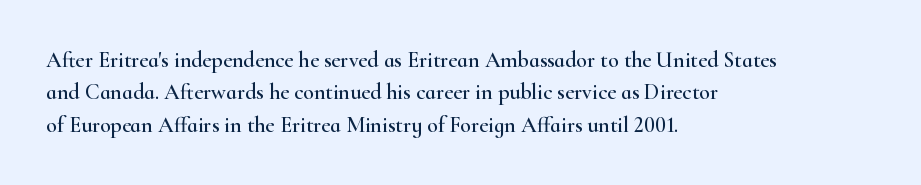
{"italic": "no", "underline": "no", "align": "left", "line_spacing": "normal", "line_spacing_ratio": 1.47, "letter_spacing": "normal", "letter_spacing_em": 0.0, "glyph_px": 22}
